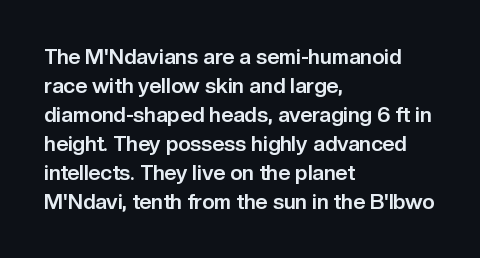
The lines are quadded left. These lines keep a tight, regular rhythm from letter to letter. The gap between lines stays unmarked. It's the straight-up-and-down kind of type. The rendering uses a moderate line-height, typical for paragraphs. Pretty heavy lettering here — definitely bold.
